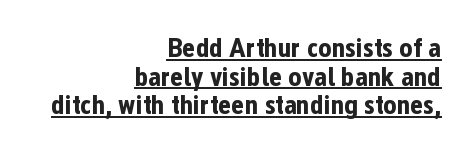
The image shows 28 px bold, condensed sans-serif type, upright; set right-aligned, tight line spacing (1.02x), normal letter spacing, underlined; low stroke contrast and a medium x-height.
